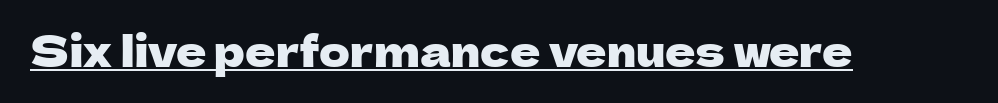
Q: Is the text italic (slanted)? A: No, it is upright.
Q: Is the typeface a serif or a sans-serif typeface? A: Sans-serif.
Q: Is the text underlined? A: Yes.
Q: Is the spacing between letters normal or unusually wide? A: Normal.
Q: Width (condensed, normal, or wide)? A: Normal.
Q: Stroke contrast? A: Low.
Q: x-height? A: Medium.
Q: Monospaced? A: No.
